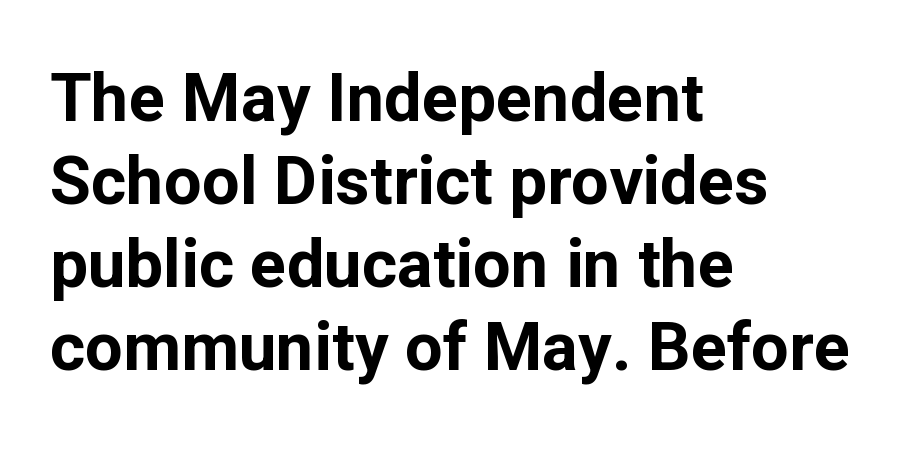
{"serif": "no", "italic": "no", "bold": "yes", "weight": "bold", "width": "normal", "stroke_contrast": "low", "x_height": "medium", "monospaced": "no", "underline": "no", "align": "left", "line_spacing_ratio": 1.24, "letter_spacing": "normal", "letter_spacing_em": 0.0, "glyph_px": 67}
